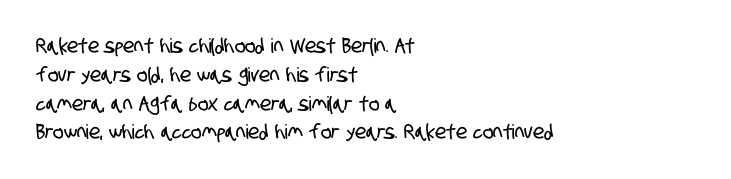
If you measured baseline to baseline, you'd find a middling distance. One-word summary of the alignment: left. Look at the tracking — it's just the regular setting, nothing added. The zone under the glyphs is completely vacant.
